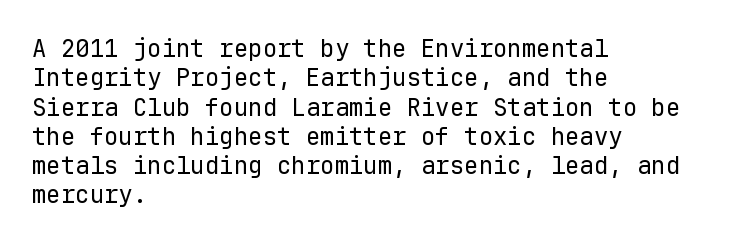
Notice how the stems are strictly vertical — no italics here. Standard letterfit; no display-style spreading of the glyphs. The space beneath each line is pristine and unruled. Counters stay open thanks to moderate or lighter strokes. A classic flush-left, rag-right setting is used for this passage.
